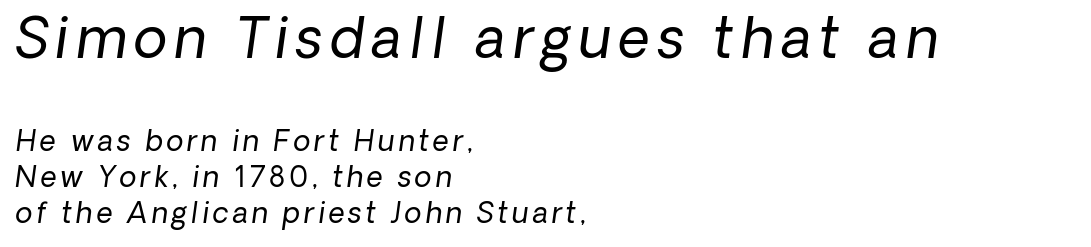
In CSS terms this would be text-align: left. The characters are drawn with everyday or finer stroke widths. Vertically, the passage feels balanced, rows spaced as you'd expect. This sample has the flowing, uneven cadence of proportional lettering. Just letters on the line, the space beneath them empty. Scale decreases going downward across the two blocks.
